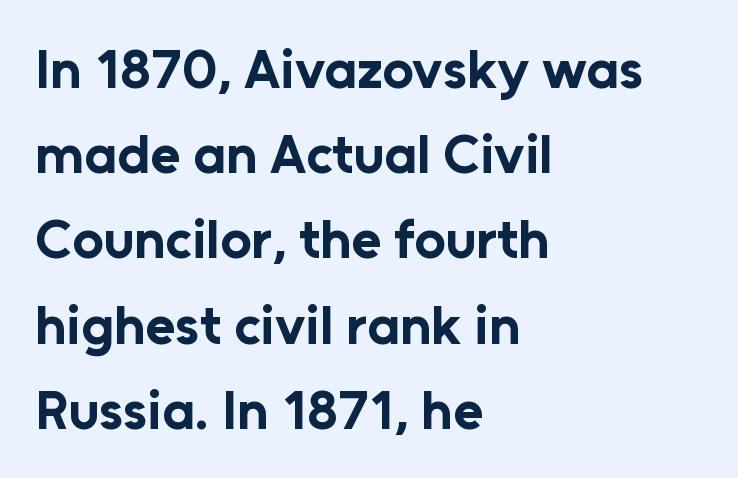
The image shows 55 px bold sans-serif type, upright; set left-aligned, normal line spacing (1.55x), normal letter spacing, not underlined; low stroke contrast and a medium x-height.
